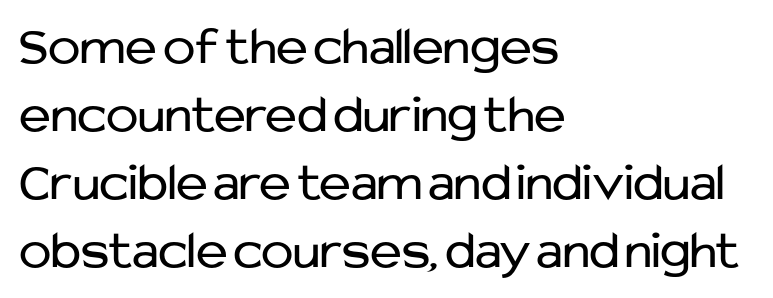
Q: Is the text bold? A: No.
Q: Is the text italic (slanted)? A: No, it is upright.
Q: Is the typeface a serif or a sans-serif typeface? A: Sans-serif.
Q: Is the text underlined? A: No.
Q: How is the paragraph aligned? A: Left-aligned.
Q: Is the spacing between letters normal or unusually wide? A: Normal.
Q: Is the spacing between lines tight, normal or loose? A: Normal.
Q: Width (condensed, normal, or wide)? A: Normal.
Q: Stroke contrast? A: Low.
Q: x-height? A: Medium.
Q: Monospaced? A: No.
